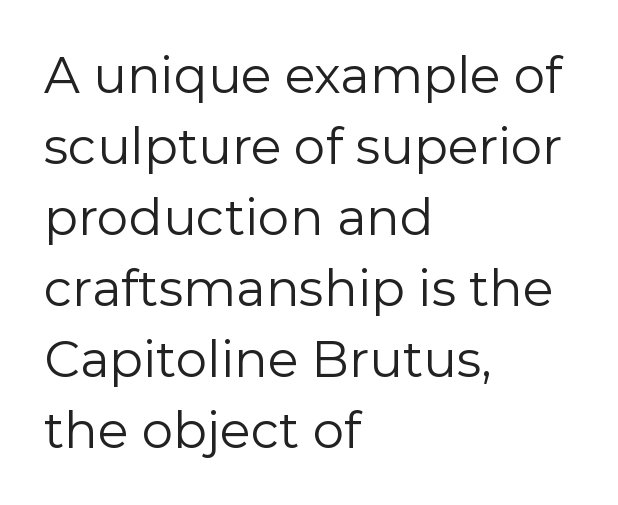
Q: Is the text bold? A: No.
Q: Is the text italic (slanted)? A: No, it is upright.
Q: Is the typeface a serif or a sans-serif typeface? A: Sans-serif.
Q: Is the text underlined? A: No.
Q: How is the paragraph aligned? A: Left-aligned.
Q: Is the spacing between letters normal or unusually wide? A: Normal.
Q: Is the spacing between lines tight, normal or loose? A: Normal.
Q: Width (condensed, normal, or wide)? A: Normal.
Q: x-height? A: Medium.
Q: Monospaced? A: No.
